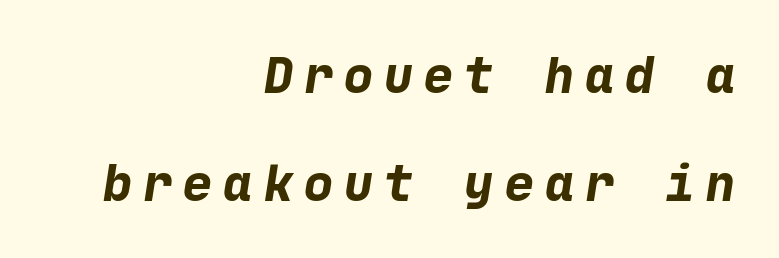
Q: Is the text bold? A: Yes.
Q: Is the typeface a serif or a sans-serif typeface? A: Sans-serif.
Q: Is the text underlined? A: No.
Q: How is the paragraph aligned? A: Right-aligned.
Q: Is the spacing between letters normal or unusually wide? A: Unusually wide.
Q: Is the spacing between lines tight, normal or loose? A: Loose.
Q: Width (condensed, normal, or wide)? A: Normal.
Q: Stroke contrast? A: Low.
Q: x-height? A: Medium.
